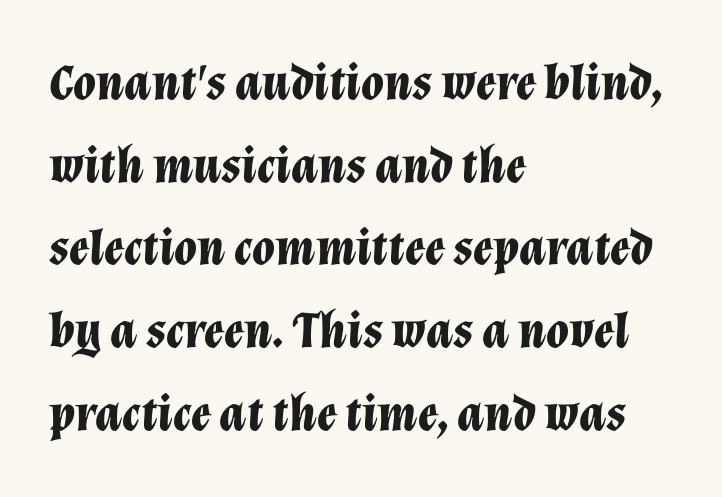
Q: Is the text bold? A: Yes.
Q: Is the text italic (slanted)? A: Yes, it leans right by about 12 degrees.
Q: Is the text underlined? A: No.
Q: How is the paragraph aligned? A: Left-aligned.
Q: Is the spacing between letters normal or unusually wide? A: Normal.
Q: Is the spacing between lines tight, normal or loose? A: Normal.
Q: Width (condensed, normal, or wide)? A: Normal.
Q: Stroke contrast? A: Low.
Q: x-height? A: Medium.
Q: Monospaced? A: No.
